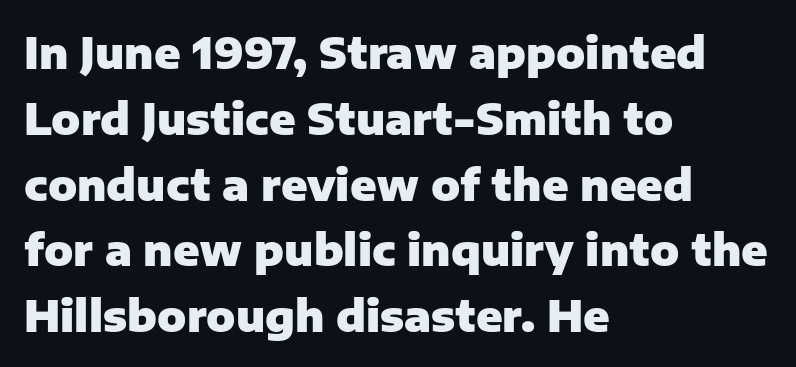
The image shows 43 px heavy sans-serif type, upright; set left-aligned, normal line spacing (1.53x), normal letter spacing, not underlined; low stroke contrast and a medium x-height.
